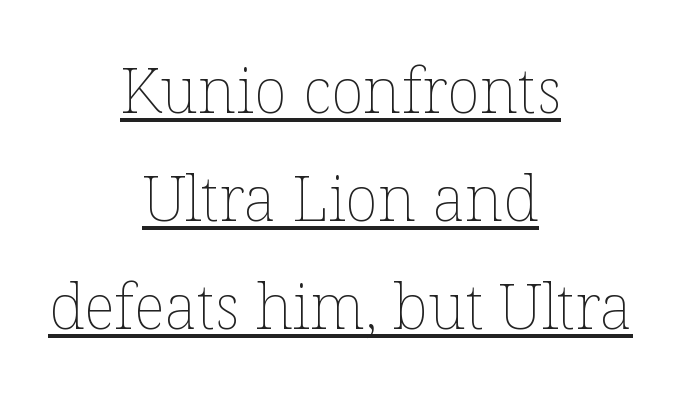
Stems and bowls with no extra thickness — not bold. A rule runs beneath these lines of type. Where is the straight margin? There isn't one; the lines are centered. The rendering uses natural spacing where letterforms have individual widths. How are the letters spaced? Ordinarily, with no added tracking.
